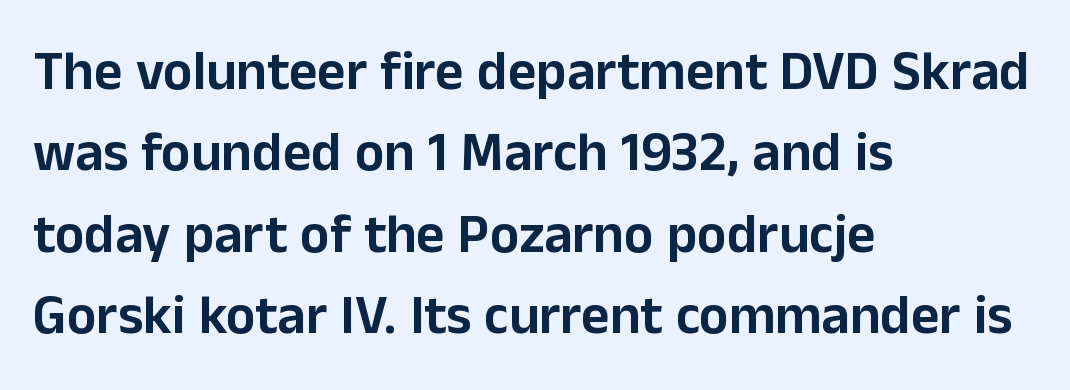
{"serif": "no", "italic": "no", "width": "normal", "stroke_contrast": "low", "x_height": "medium", "monospaced": "no", "underline": "no", "align": "left", "line_spacing": "normal", "line_spacing_ratio": 1.48, "letter_spacing": "normal", "letter_spacing_em": 0.0, "glyph_px": 55}
